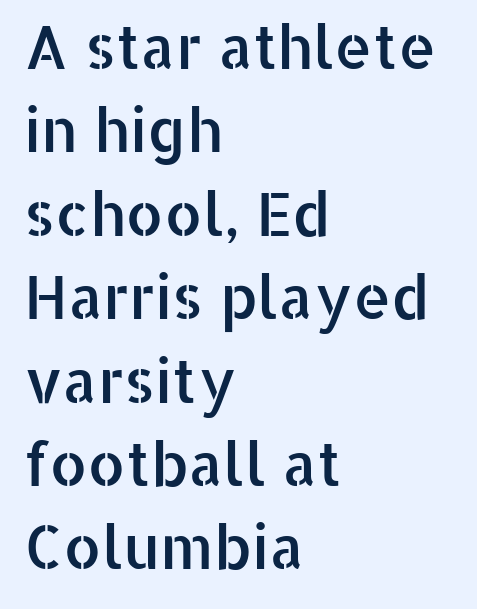
Compared with a centered layout, this one pins lines to the left instead. Rows of type keep a routine distance in the vertical direction. Classification — sans serif. Think of a printed novel: that variable character pitch is what you see here. The horizontal fit of the characters is conventional and even. Italic: no, the glyphs are upright roman.
